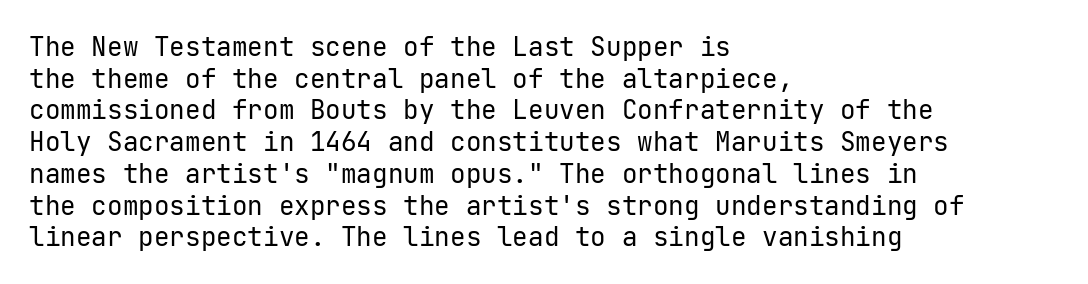
The image shows 26 px text type, upright; set left-aligned, line spacing 1.22x, normal letter spacing, not underlined.
